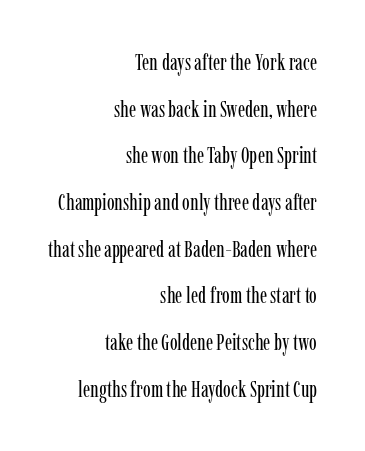
The image shows 23 px text type, upright; set right-aligned, loose line spacing (2.03x), normal letter spacing, not underlined.
